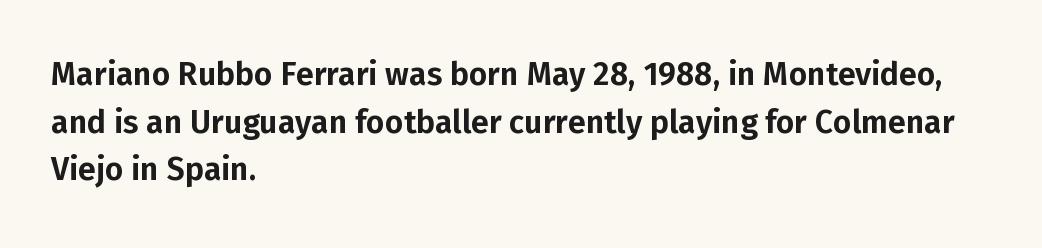
{"serif": "no", "italic": "no", "width": "normal", "stroke_contrast": "low", "x_height": "medium", "monospaced": "no", "underline": "no", "align": "left", "line_spacing": "normal", "line_spacing_ratio": 1.49, "letter_spacing": "normal", "letter_spacing_em": 0.0, "glyph_px": 32}
